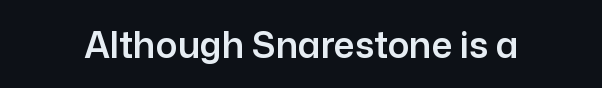
You could not count columns in this text — the font is proportionally spaced. This is roman type, the default non-slanted kind. Short note: letters normally spaced. Clear beneath every line of the passage. Font category for this specimen: sans-serif.
